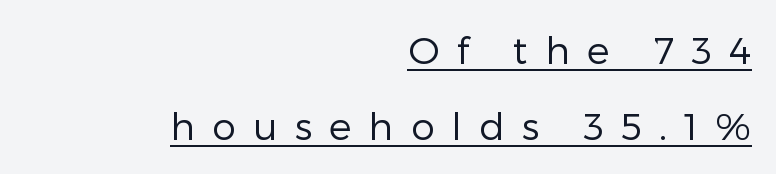
Q: Is the text bold? A: No.
Q: Is the text italic (slanted)? A: No, it is upright.
Q: Is the typeface a serif or a sans-serif typeface? A: Sans-serif.
Q: Is the text underlined? A: Yes.
Q: How is the paragraph aligned? A: Right-aligned.
Q: Is the spacing between letters normal or unusually wide? A: Unusually wide.
Q: Is the spacing between lines tight, normal or loose? A: Loose.
Q: Width (condensed, normal, or wide)? A: Normal.
Q: Stroke contrast? A: Low.
Q: x-height? A: Medium.
Q: Monospaced? A: No.
